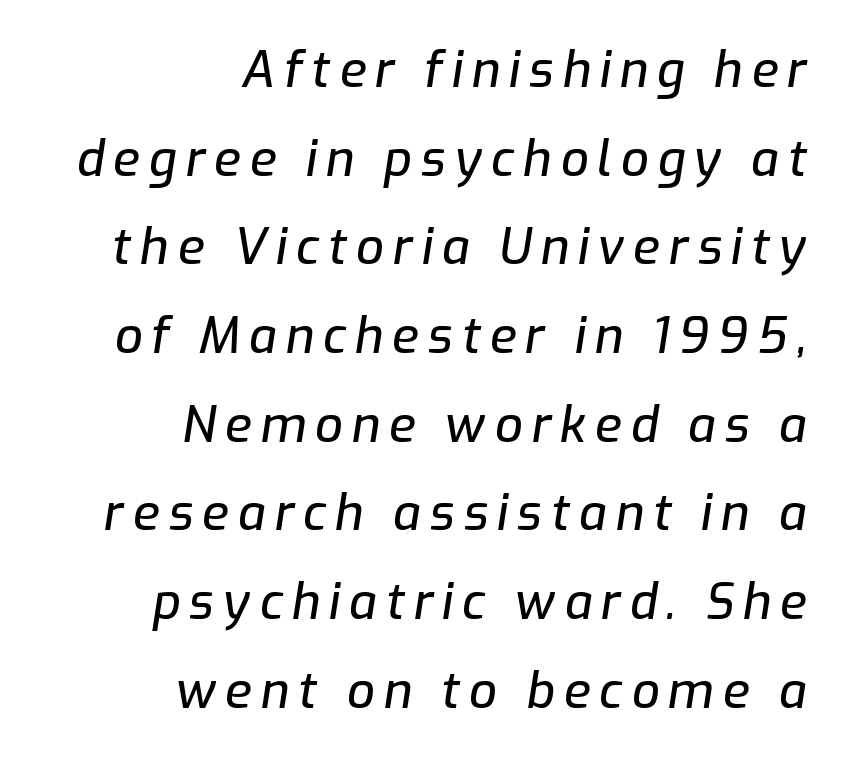
{"italic": "yes", "lean": "right", "slant_degrees": 9, "width": "normal", "stroke_contrast": "low", "x_height": "medium", "monospaced": "no", "underline": "no", "align": "right", "line_spacing_ratio": 1.81, "glyph_px": 49}
